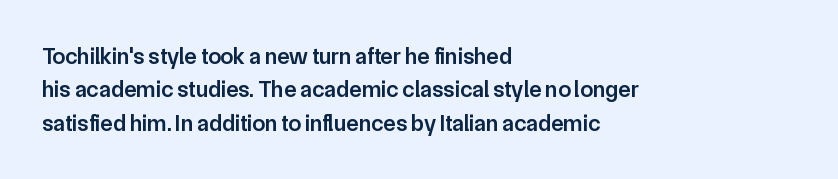
{"italic": "no", "bold": "semi", "underline": "no", "align": "left", "line_spacing": "normal", "line_spacing_ratio": 1.45, "letter_spacing": "normal", "letter_spacing_em": 0.0, "glyph_px": 23}
